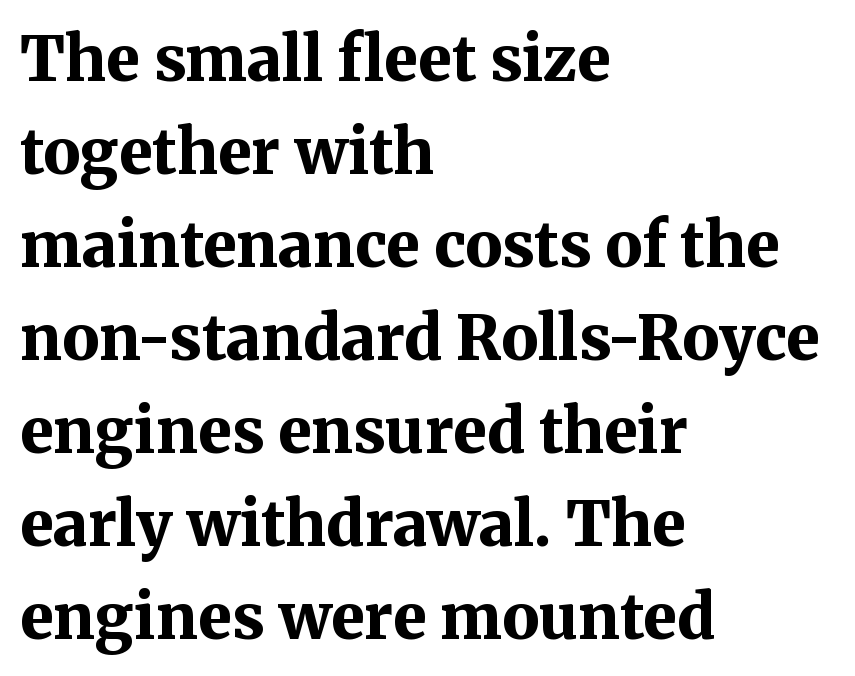
The image shows 62 px bold serif type, upright; set left-aligned, normal line spacing (1.5x), normal letter spacing, not underlined; medium stroke contrast and a medium x-height.
